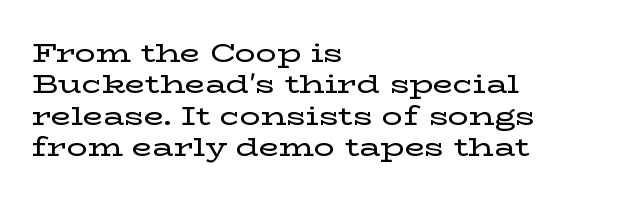
Q: Is the text italic (slanted)? A: No, it is upright.
Q: Is the text underlined? A: No.
Q: How is the paragraph aligned? A: Left-aligned.
Q: Is the spacing between letters normal or unusually wide? A: Normal.
